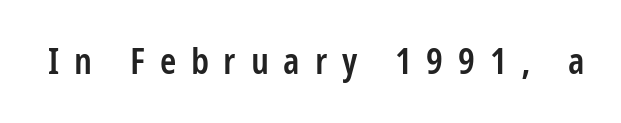
Q: Is the text bold? A: Semi-bold.
Q: Is the text italic (slanted)? A: No, it is upright.
Q: Is the typeface a serif or a sans-serif typeface? A: Sans-serif.
Q: Is the text underlined? A: No.
Q: Is the spacing between letters normal or unusually wide? A: Unusually wide.
Q: Width (condensed, normal, or wide)? A: Condensed.
Q: Stroke contrast? A: Low.
Q: x-height? A: Medium.
Q: Monospaced? A: No.
